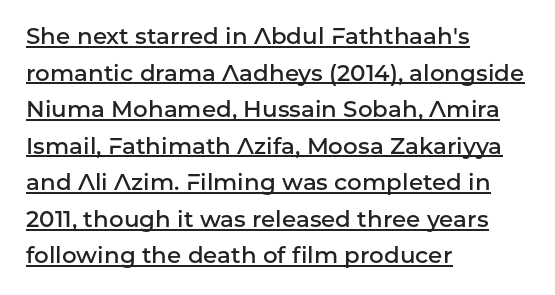
{"italic": "no", "bold": "semi", "underline": "yes", "align": "left", "line_spacing": "normal", "line_spacing_ratio": 1.59, "letter_spacing": "normal", "letter_spacing_em": 0.0, "glyph_px": 23}
